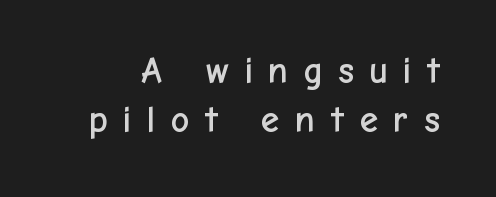
Q: Is the text italic (slanted)? A: No, it is upright.
Q: Is the typeface a serif or a sans-serif typeface? A: Sans-serif.
Q: Is the text underlined? A: No.
Q: Is the spacing between letters normal or unusually wide? A: Unusually wide.
Q: Is the spacing between lines tight, normal or loose? A: Normal.
Q: Width (condensed, normal, or wide)? A: Normal.
Q: Stroke contrast? A: Low.
Q: x-height? A: Medium.
Q: Monospaced? A: No.
